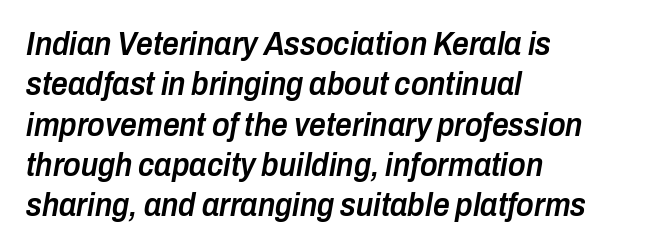
Q: Is the text bold? A: Semi-bold.
Q: Is the text italic (slanted)? A: Yes, it leans right by about 10 degrees.
Q: Is the text underlined? A: No.
Q: How is the paragraph aligned? A: Left-aligned.
Q: Is the spacing between letters normal or unusually wide? A: Normal.
Q: Width (condensed, normal, or wide)? A: Condensed.
Q: Stroke contrast? A: Low.
Q: x-height? A: Medium.
Q: Monospaced? A: No.
